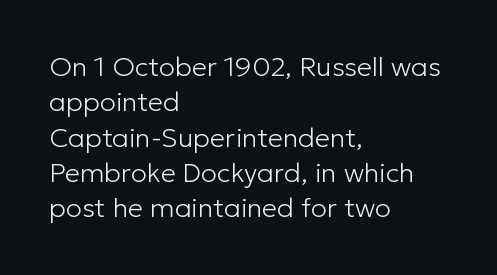
Line beginnings align vertically; line endings do not. The typography opts for an upright posture over an oblique one. Baseline-to-baseline distance is the conventional proportion of letter height. The characters are drawn with everyday or finer stroke widths. Here the glyphs are tracked normally, forming tight word shapes.
